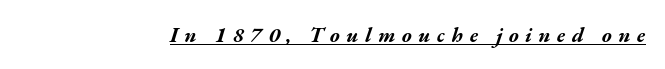
{"italic": "yes", "lean": "right", "slant_degrees": 17, "bold": "yes", "underline": "yes", "letter_spacing": "wide", "letter_spacing_em": 0.31, "glyph_px": 21}
